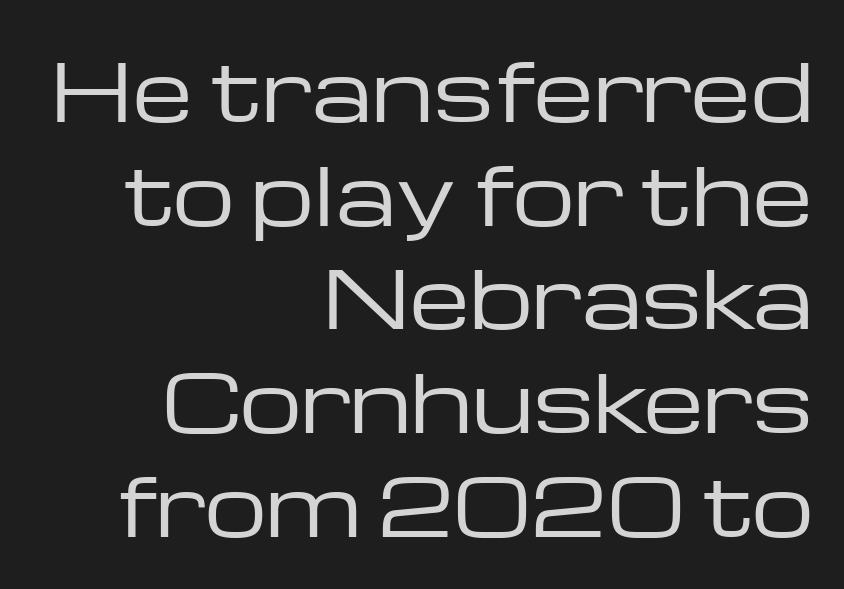
The letters advance in unequal steps, a hallmark of proportional type. This is not heavy type; no bold has been used. Honestly, the row spacing looks completely unremarkable. Vertical strokes here are truly vertical.
